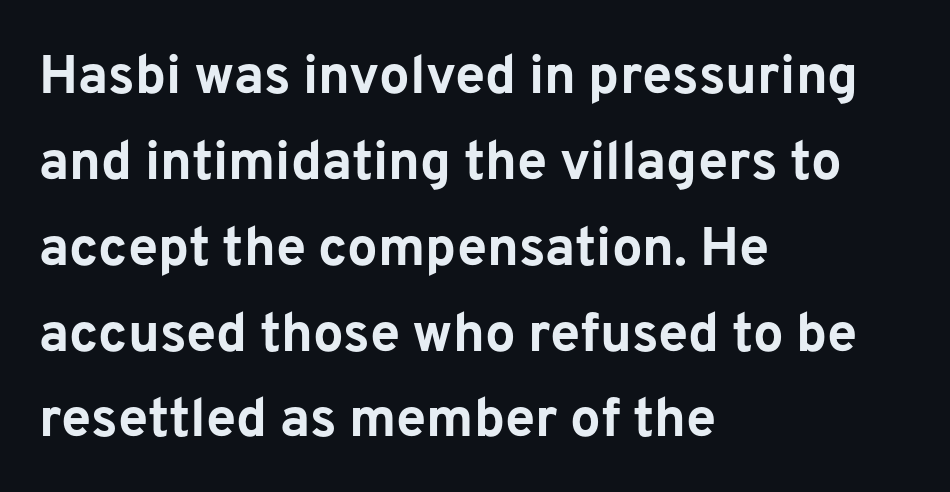
Note: no serifs on the glyphs. Unmarked baselines from the first word to the last. Think of a printed novel: that variable character pitch is what you see here. Whoever set this chose a conventional vertical rhythm. Every character sits straight up, as roman type does. Chunky letters — that's bold for sure.
